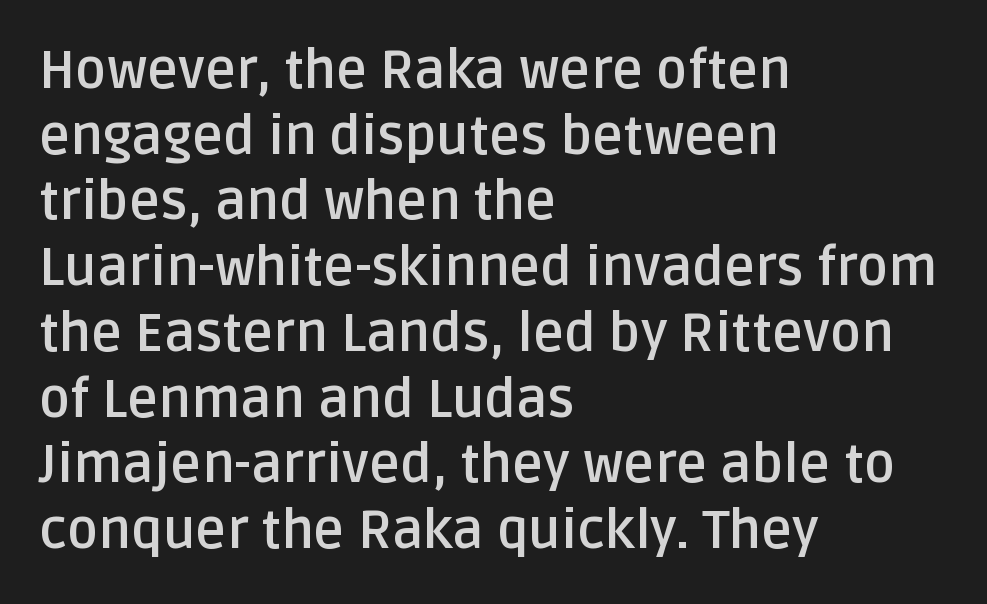
The image shows 53 px semibold sans-serif type, upright; set left-aligned, line spacing 1.24x, normal letter spacing, not underlined; low stroke contrast and a large x-height.
